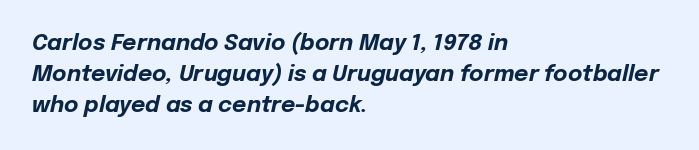
Successive baselines arrive at the customary interval. The face used here has a pronounced slope to its letters. The compositor pushed each line to the left boundary. The letterforms sit shoulder to shoulder at normal distance. I'd describe the lettering as bold — thick and assertive. The glyphs are unaccompanied by any horizontal stroke below them.
